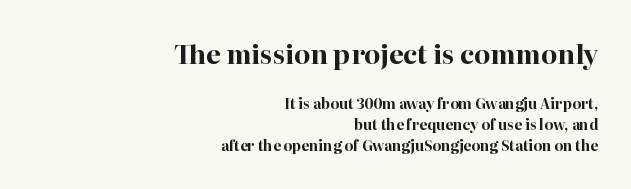
The image shows 26 px bold type, upright; set right-aligned, normal line spacing (1.48x), normal letter spacing, not underlined; the first (top) block is 1.86x larger.
